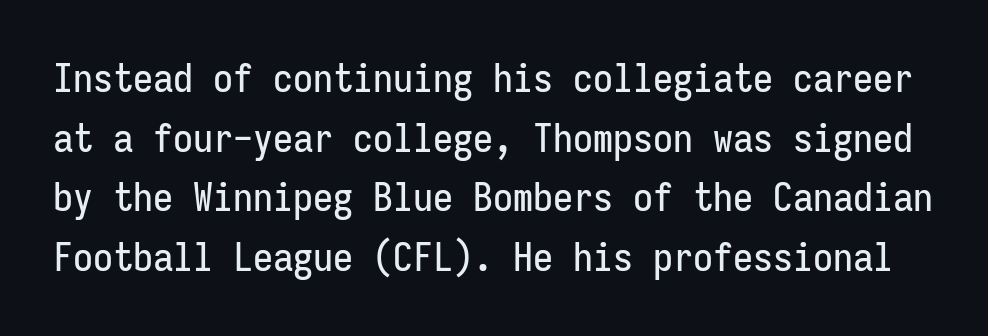
Classification — sans serif. Characters follow at the spacing the type designer built in. Nobody drew a line under any word here. Posture: straight, roman, zero tilt. The designer left line spacing at the default. Every character here occupies the same horizontal width, giving the sample a typewriter-like rhythm.
